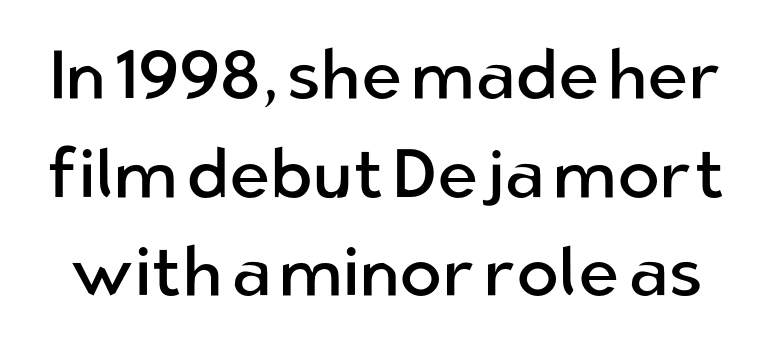
Compared with typical body copy, the letter spacing here is the same. The letters advance in unequal steps, a hallmark of proportional type. Italic: no, the glyphs are upright roman. Weight class: somewhere from thin through regular. This rendering employs a face without finishing strokes, i.e., a sans-serif. Notice how descenders clear the ascenders below comfortably — that's standard leading.
